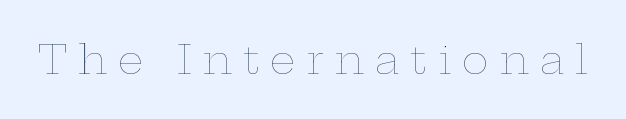
The image shows 40 px thin, wide type, upright; set unusually wide letter spacing (+0.27 em), not underlined; low stroke contrast and a medium x-height.
